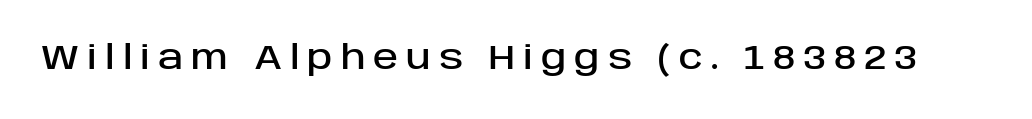
Characters remain perfectly vertical along every line. The letters advance in unequal steps, a hallmark of proportional type. Note: no serifs on the glyphs. Has an underline been added? It has not.
